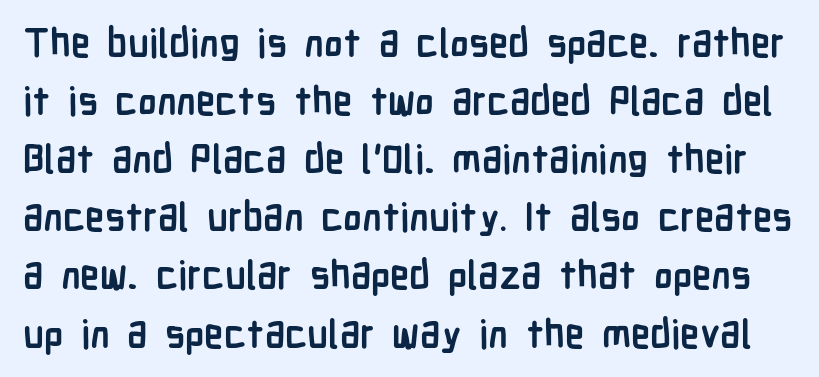
{"serif": "no", "italic": "no", "bold": "yes", "weight": "semibold", "width": "condensed", "stroke_contrast": "low", "x_height": "medium", "monospaced": "no", "underline": "no", "line_spacing": "normal", "line_spacing_ratio": 1.49, "letter_spacing": "normal", "letter_spacing_em": 0.0, "glyph_px": 39}
